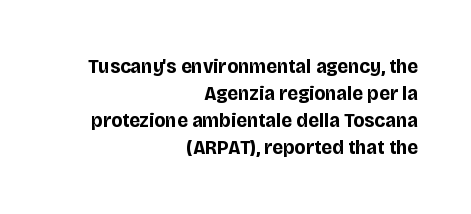
Heavy-handed strokes throughout: this text is bold. The lettering holds an erect, upright posture throughout. Clear beneath every line of the passage. Quick note: interline space is typical. The face used here is rendered with its standard letterfit.
